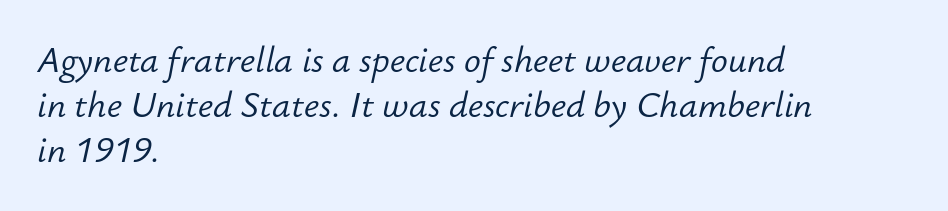
The strokes carry an ordinary text weight at most. You could not count columns in this text — the font is proportionally spaced. Look at the tracking — it's just the regular setting, nothing added. The axis of the letterforms is tilted away from vertical. A normal amount of white space separates one row of letters from the next.
